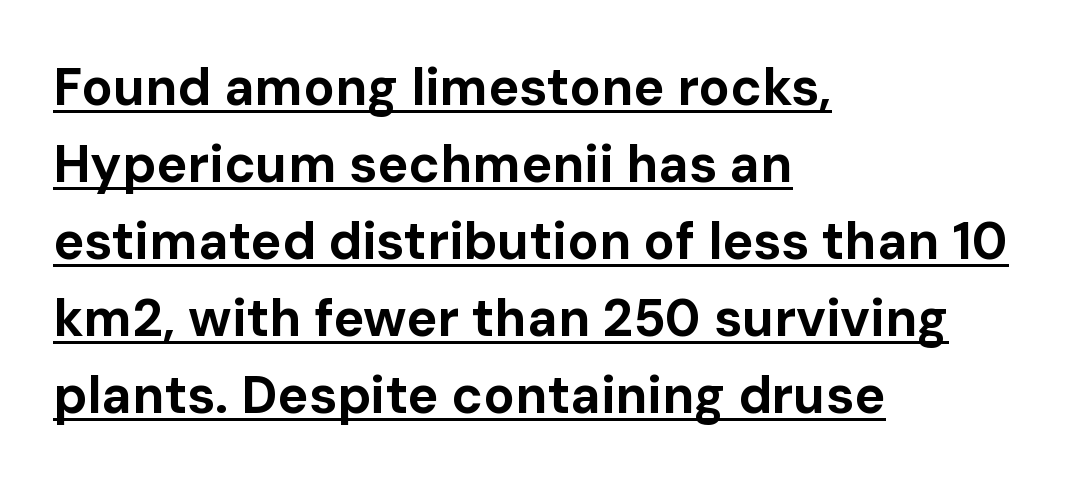
These words are printed bold, with thick strokes throughout. These lines keep a tight, regular rhythm from letter to letter. Varying glyph widths throughout — classic text-font behaviour. Nothing sits at the stroke ends, so this counts as sans-serif. In terms of leading, this rendering sits right in the middle. Visually the block forms a straight wall on the left and a jagged coastline on the right.
